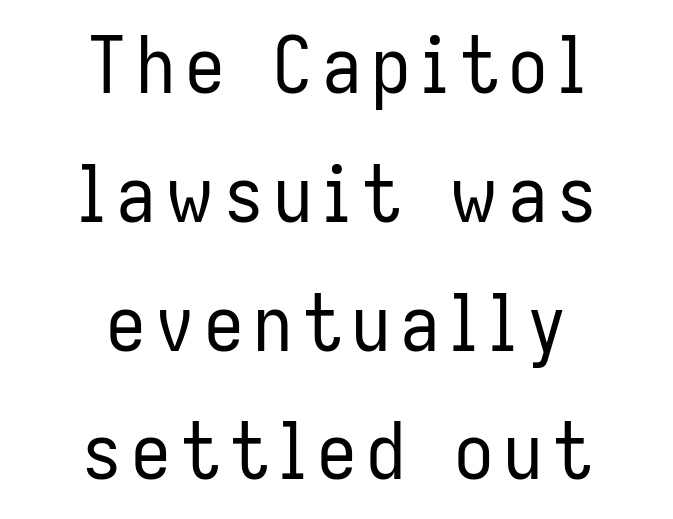
Q: Is the text bold? A: No.
Q: Is the text italic (slanted)? A: No, it is upright.
Q: Is the typeface a serif or a sans-serif typeface? A: Sans-serif.
Q: Is the text underlined? A: No.
Q: How is the paragraph aligned? A: Centered.
Q: Is the spacing between lines tight, normal or loose? A: Normal.
Q: Width (condensed, normal, or wide)? A: Condensed.
Q: Stroke contrast? A: Low.
Q: x-height? A: Medium.
Q: Monospaced? A: No.
